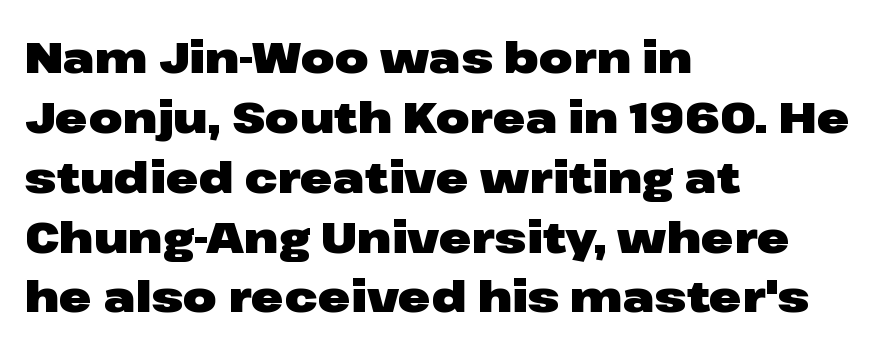
{"serif": "no", "italic": "no", "bold": "yes", "weight": "heavy", "width": "wide", "stroke_contrast": "low", "x_height": "medium", "monospaced": "no", "underline": "no", "align": "left", "line_spacing": "normal", "line_spacing_ratio": 1.36, "letter_spacing": "normal", "letter_spacing_em": 0.0, "glyph_px": 44}
